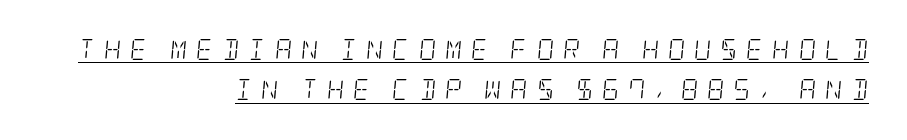
Q: Is the text bold? A: No.
Q: Is the text italic (slanted)? A: Yes, it leans right by about 5 degrees.
Q: Is the text underlined? A: Yes.
Q: How is the paragraph aligned? A: Right-aligned.
Q: Is the spacing between letters normal or unusually wide? A: Unusually wide.
Q: Is the spacing between lines tight, normal or loose? A: Loose.
